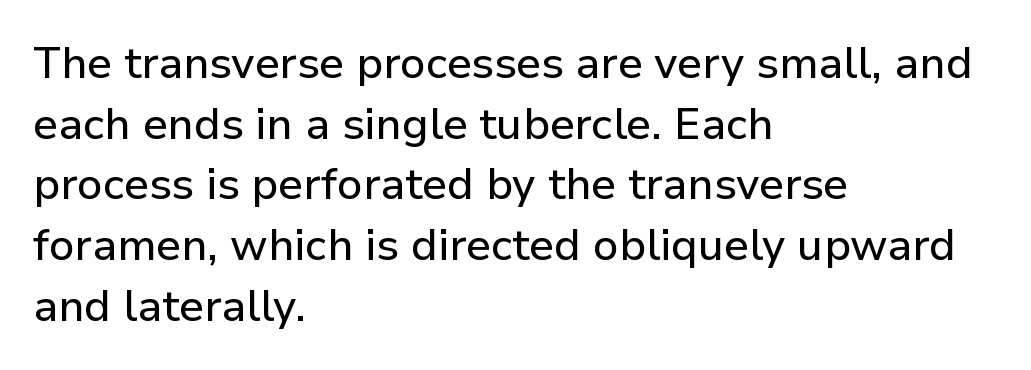
Q: Is the text italic (slanted)? A: No, it is upright.
Q: Is the typeface a serif or a sans-serif typeface? A: Sans-serif.
Q: Is the text underlined? A: No.
Q: How is the paragraph aligned? A: Left-aligned.
Q: Is the spacing between letters normal or unusually wide? A: Normal.
Q: Is the spacing between lines tight, normal or loose? A: Normal.
Q: Width (condensed, normal, or wide)? A: Normal.
Q: Stroke contrast? A: Low.
Q: x-height? A: Medium.
Q: Monospaced? A: No.
